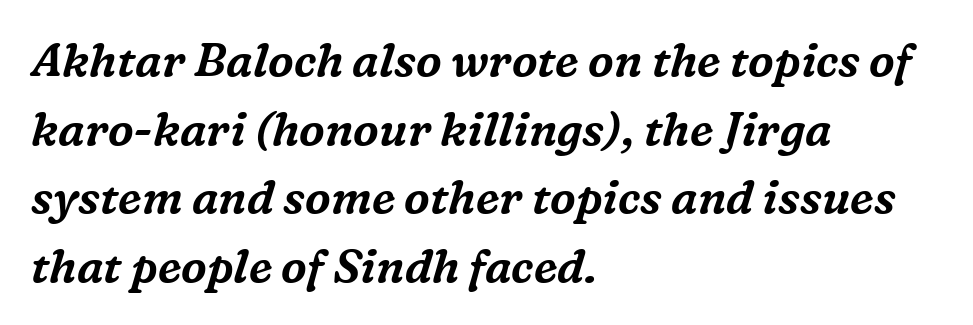
Q: Is the text italic (slanted)? A: Yes, it leans right by about 16 degrees.
Q: Is the typeface a serif or a sans-serif typeface? A: Serif.
Q: Is the text underlined? A: No.
Q: How is the paragraph aligned? A: Left-aligned.
Q: Is the spacing between letters normal or unusually wide? A: Normal.
Q: Is the spacing between lines tight, normal or loose? A: Normal.
Q: Width (condensed, normal, or wide)? A: Normal.
Q: Stroke contrast? A: Medium.
Q: x-height? A: Medium.
Q: Monospaced? A: No.
